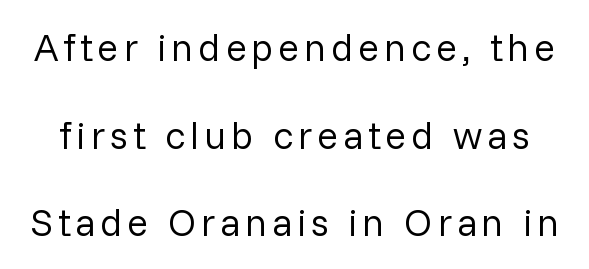
Q: Is the text bold? A: No.
Q: Is the text italic (slanted)? A: No, it is upright.
Q: Is the typeface a serif or a sans-serif typeface? A: Sans-serif.
Q: Is the text underlined? A: No.
Q: Is the spacing between lines tight, normal or loose? A: Loose.
Q: Width (condensed, normal, or wide)? A: Normal.
Q: Stroke contrast? A: Low.
Q: x-height? A: Medium.
Q: Monospaced? A: No.
